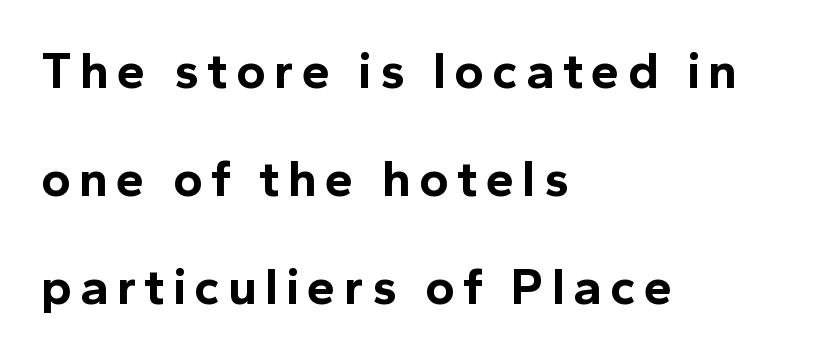
A student would call this left alignment; a typographer would say flush left, rag right. The designer went with a sans here, leaving each stem footless. Italic? Not at all — the glyphs are vertical. A typesetter would call this proportional, since set widths differ per character. Anything drawn beneath the words? Only blank space.
